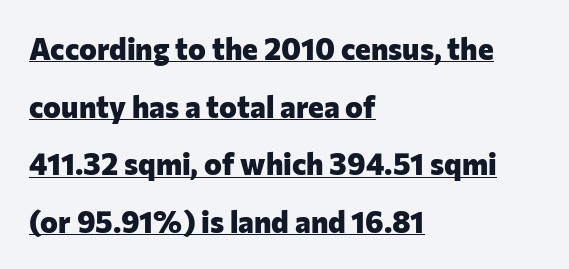
{"serif": "no", "italic": "no", "bold": "yes", "weight": "heavy", "width": "normal", "stroke_contrast": "low", "x_height": "medium", "monospaced": "no", "underline": "yes", "align": "left", "line_spacing": "loose", "line_spacing_ratio": 1.92, "letter_spacing": "normal", "letter_spacing_em": 0.0, "glyph_px": 30}
